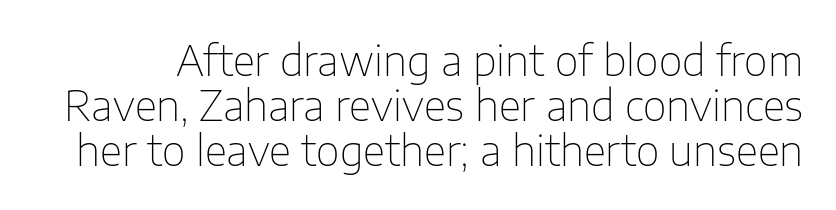
The image shows 41 px thin sans-serif type, upright; set tight line spacing (1.1x), normal letter spacing, not underlined; low stroke contrast and a medium x-height.
